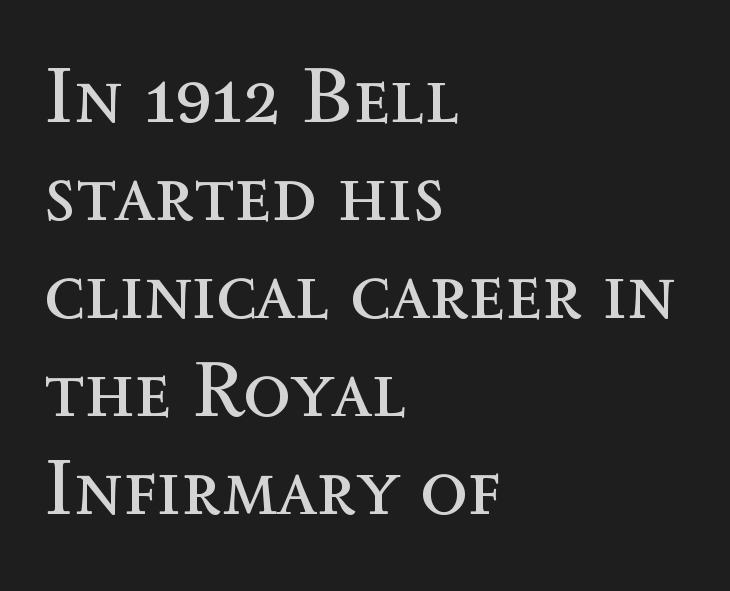
Q: Is the text bold? A: No.
Q: Is the text italic (slanted)? A: No, it is upright.
Q: Is the text underlined? A: No.
Q: How is the paragraph aligned? A: Left-aligned.
Q: Is the spacing between letters normal or unusually wide? A: Normal.
Q: Width (condensed, normal, or wide)? A: Normal.
Q: x-height? A: Medium.
Q: Monospaced? A: No.
